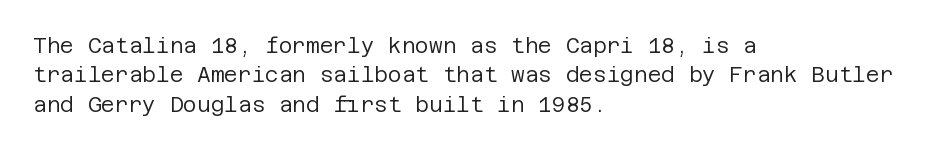
A clean baseline with only descenders dipping below it. If you drew a line through each stem, it would be perfectly vertical. Honestly, the row spacing looks completely unremarkable. Is this a heavy cut? Hardly; it is regular or lighter.
